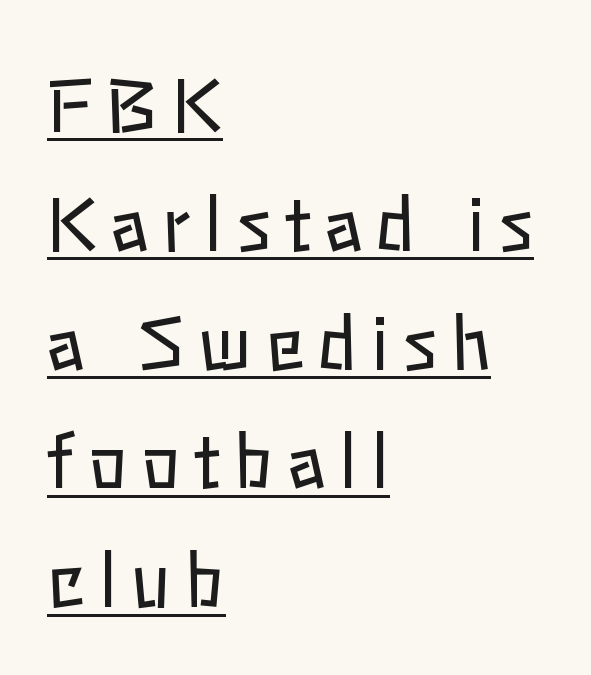
Do the characters align in a grid? No, the font is proportional. It's the straight-up-and-down kind of type. Each new line begins a customary step beneath the previous one. In designer terms, the underline attribute is active on this setting.
